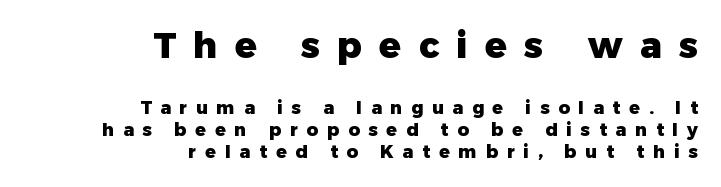
{"serif": "no", "italic": "no", "bold": "yes", "weight": "heavy", "width": "normal", "stroke_contrast": "low", "x_height": "medium", "monospaced": "no", "underline": "no", "align": "right", "line_spacing_ratio": 1.23, "letter_spacing": "wide", "letter_spacing_em": 0.48, "larger_block": "first", "size_ratio": 2.0, "glyph_px": 36}
